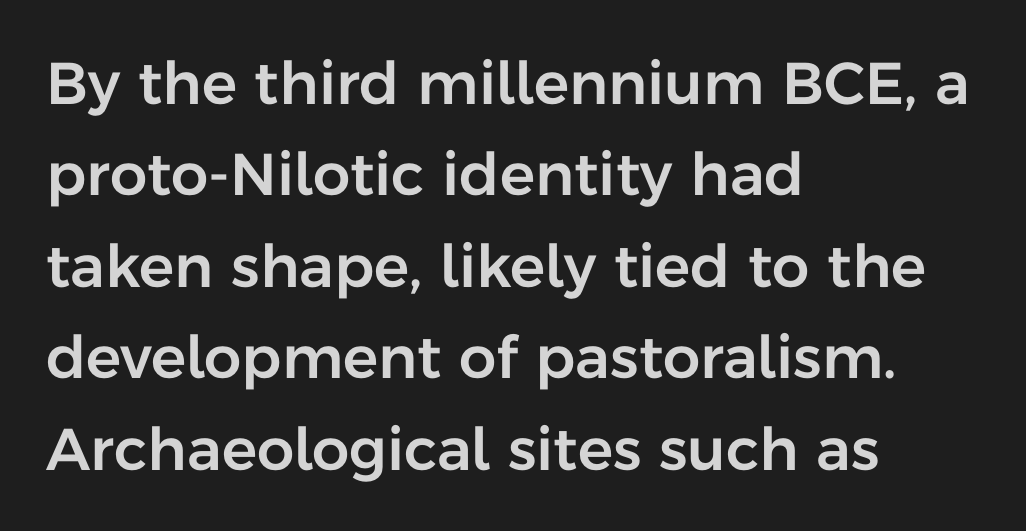
The image shows 59 px sans-serif type, upright; set left-aligned, normal line spacing (1.55x), normal letter spacing, not underlined; low stroke contrast and a medium x-height.
